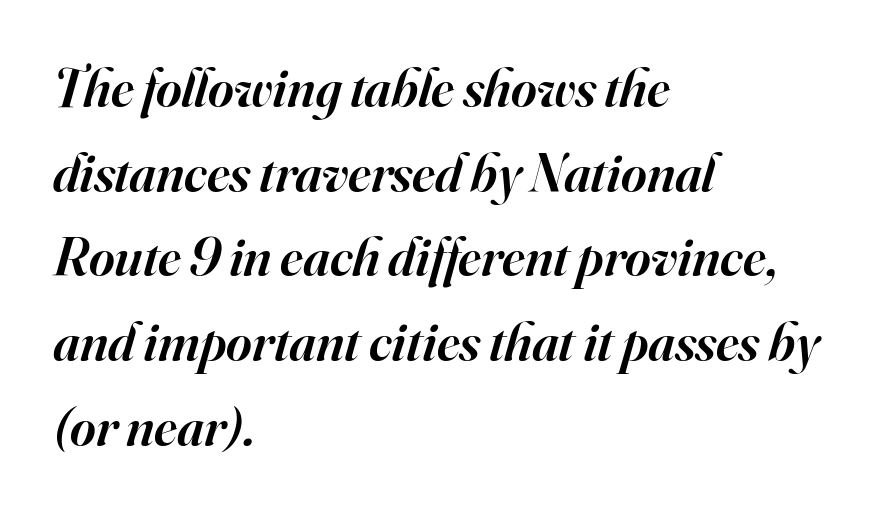
The image shows 55 px semibold serif type, italic (leaning right); set left-aligned, normal line spacing (1.54x), normal letter spacing, not underlined; high stroke contrast and a small x-height.
